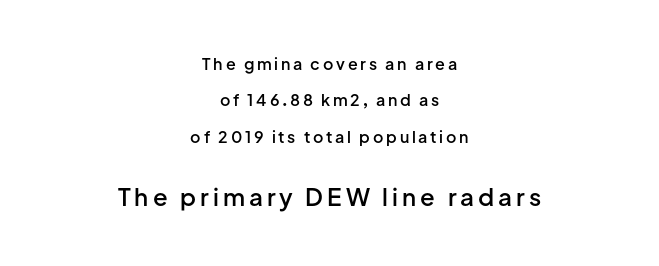
{"italic": "no", "bold": "semi", "underline": "no", "align": "center", "line_spacing": "loose", "line_spacing_ratio": 2.27, "larger_block": "second", "size_ratio": 1.5, "glyph_px": 24}
